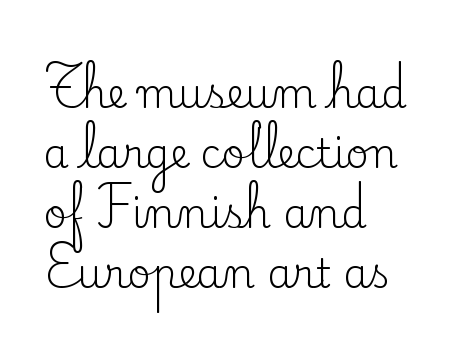
The letterforms sit shoulder to shoulder at normal distance. The gap between lines stays unmarked. Does the leading feel generous? No, just average.
